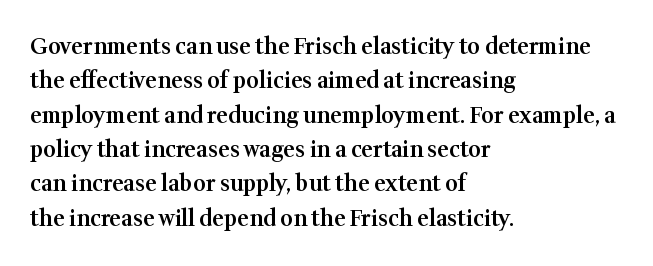
{"italic": "no", "bold": "semi", "underline": "no", "align": "left", "line_spacing": "normal", "line_spacing_ratio": 1.56, "letter_spacing": "normal", "letter_spacing_em": 0.0, "glyph_px": 22}
